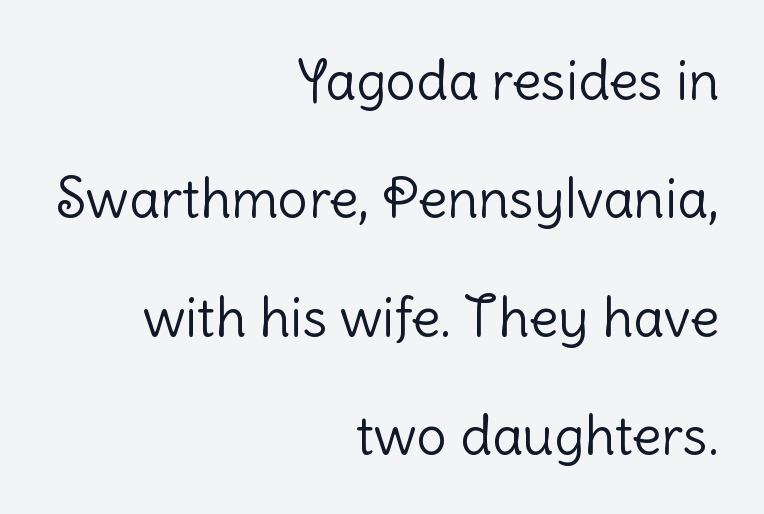
Q: Is the text bold? A: No.
Q: Is the text italic (slanted)? A: No, it is upright.
Q: Is the typeface a serif or a sans-serif typeface? A: Sans-serif.
Q: Is the text underlined? A: No.
Q: How is the paragraph aligned? A: Right-aligned.
Q: Is the spacing between letters normal or unusually wide? A: Normal.
Q: Is the spacing between lines tight, normal or loose? A: Loose.
Q: Width (condensed, normal, or wide)? A: Normal.
Q: Stroke contrast? A: Low.
Q: x-height? A: Medium.
Q: Monospaced? A: No.
